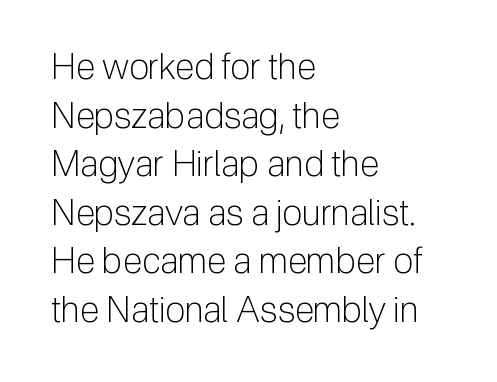
The image shows 36 px light sans-serif type, upright; set left-aligned, normal line spacing (1.35x), normal letter spacing, not underlined; low stroke contrast and a medium x-height.
